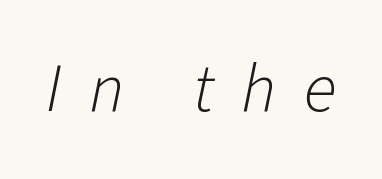
Q: Is the text bold? A: No.
Q: Is the text italic (slanted)? A: Yes, it leans right by about 11 degrees.
Q: Is the text underlined? A: No.
Q: Is the spacing between letters normal or unusually wide? A: Unusually wide.
Q: Width (condensed, normal, or wide)? A: Normal.
Q: Stroke contrast? A: Low.
Q: x-height? A: Medium.
Q: Monospaced? A: No.
